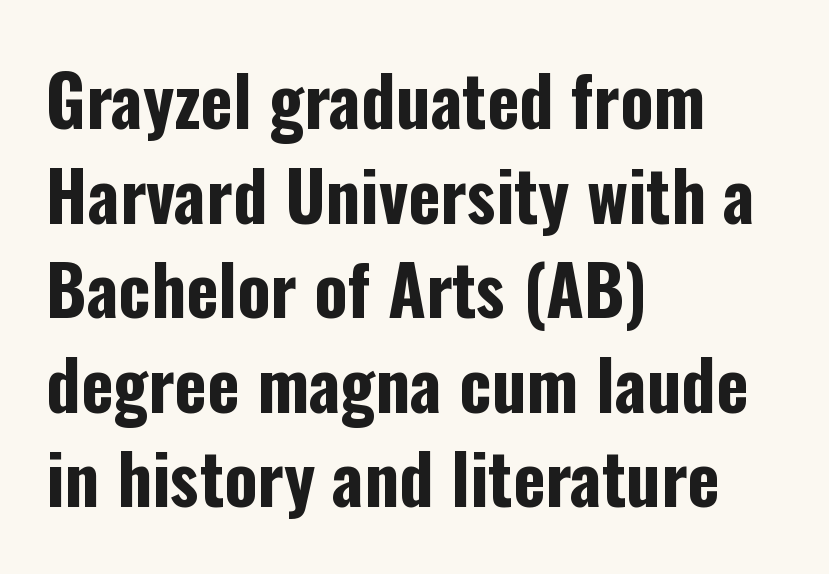
This rendering features lettering with no underline. In terms of leading, this rendering sits right in the middle. You can tell from the bare stems that sans-serif type was used. Is the letter spacing exaggerated? No — it looks like the ordinary default.
